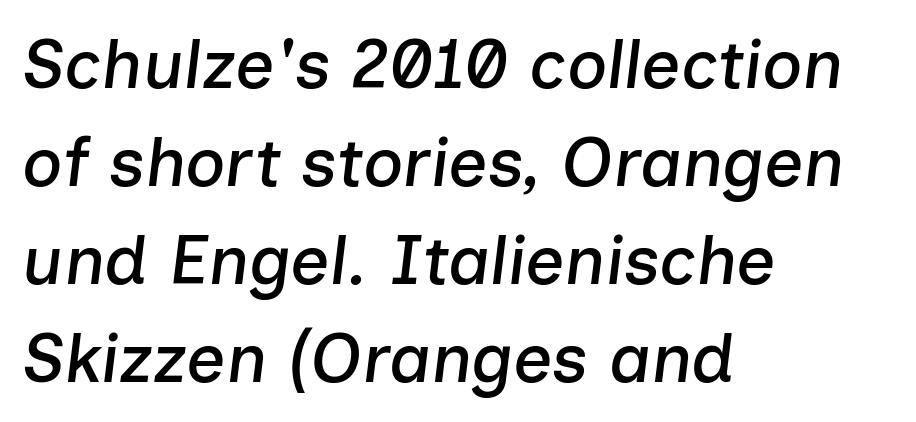
The image shows 69 px text type, italic (leaning right); set left-aligned, normal line spacing (1.42x), normal letter spacing, not underlined; low stroke contrast and a medium x-height.
